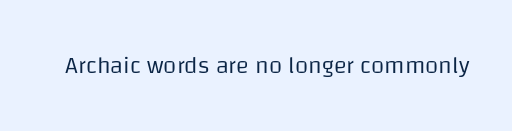
The image shows 24 px text type, upright; set normal letter spacing, not underlined.
